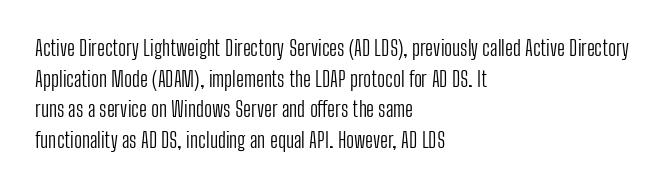
The strip under each line holds only bare page. The lines in this sample share a left origin and differ only in where they stop. The block of text has a typical density, with ordinary space between rows. A typesetter would call this zero additional tracking. Each stroke keeps to a modest, everyday thickness or less. Style check: upright.
